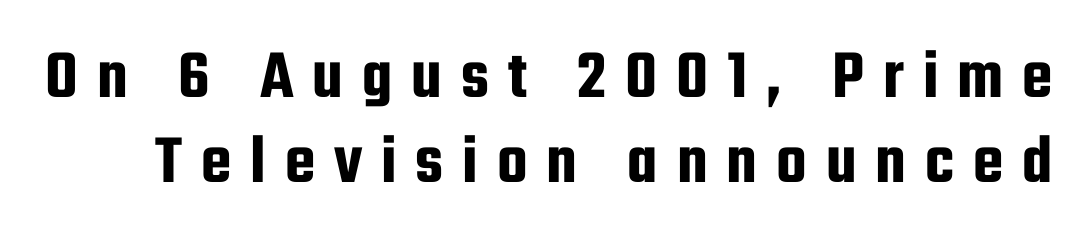
Is this a fixed-width face? No — the glyphs have proportional, varying widths. The characters display no serif detailing; their extremities are plain. Plain, unruled lines of type. No italicization has been applied; the sample stays upright.
